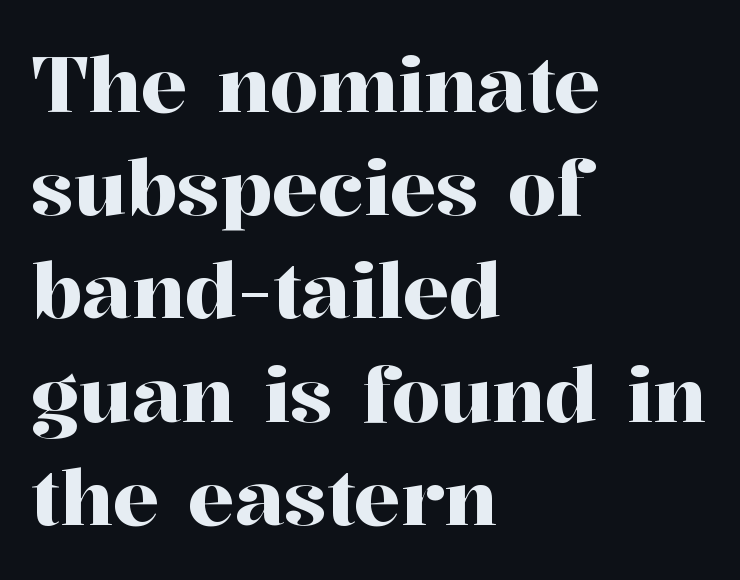
{"serif": "yes", "italic": "no", "width": "normal", "stroke_contrast": "high", "x_height": "medium", "monospaced": "no", "underline": "no", "align": "left", "line_spacing": "normal", "line_spacing_ratio": 1.34, "letter_spacing": "normal", "letter_spacing_em": 0.0, "glyph_px": 77}
